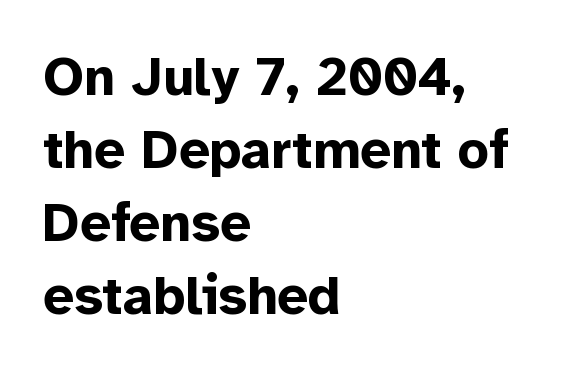
The image shows 54 px bold sans-serif type, upright; set left-aligned, normal line spacing (1.35x), normal letter spacing, not underlined; low stroke contrast and a medium x-height.
